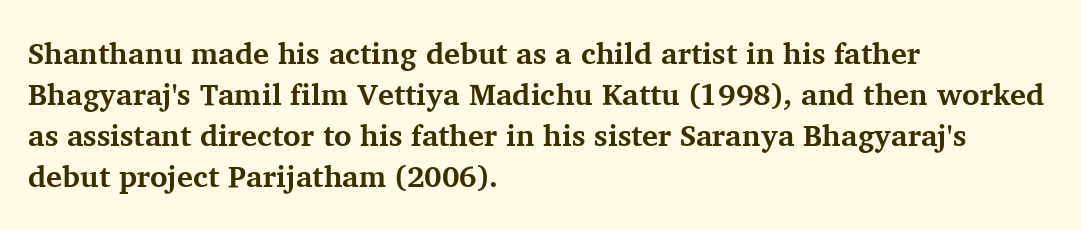
The image shows 30 px bold serif type, upright; set left-aligned, normal line spacing (1.37x), normal letter spacing, not underlined; medium stroke contrast and a medium x-height.
